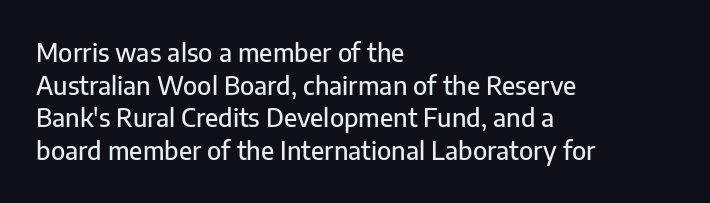
{"italic": "no", "underline": "no", "align": "left", "line_spacing": "normal", "line_spacing_ratio": 1.31, "letter_spacing": "normal", "letter_spacing_em": 0.0, "glyph_px": 25}
